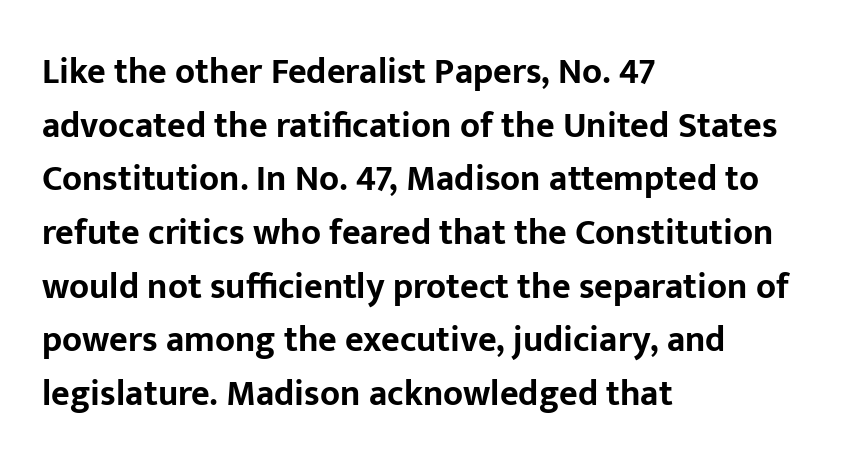
The image shows 36 px bold sans-serif type, upright; set left-aligned, normal line spacing (1.49x), normal letter spacing, not underlined; low stroke contrast and a medium x-height.
